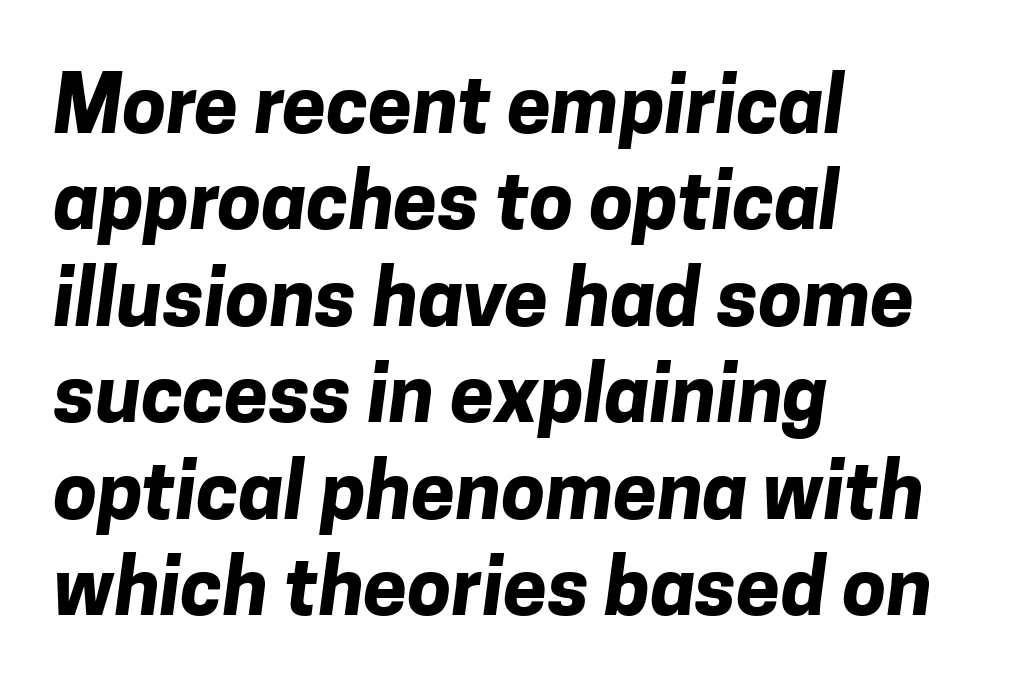
Q: Is the text bold? A: Yes.
Q: Is the typeface a serif or a sans-serif typeface? A: Sans-serif.
Q: Is the text underlined? A: No.
Q: How is the paragraph aligned? A: Left-aligned.
Q: Is the spacing between letters normal or unusually wide? A: Normal.
Q: Width (condensed, normal, or wide)? A: Normal.
Q: Stroke contrast? A: Low.
Q: x-height? A: Medium.
Q: Monospaced? A: No.
